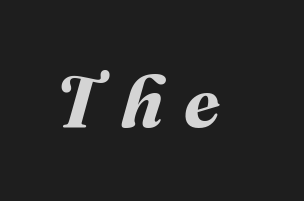
Q: Is the text bold? A: Yes.
Q: Is the text underlined? A: No.
Q: Is the spacing between letters normal or unusually wide? A: Unusually wide.
Q: Width (condensed, normal, or wide)? A: Normal.
Q: Stroke contrast? A: Medium.
Q: x-height? A: Medium.
Q: Monospaced? A: No.
